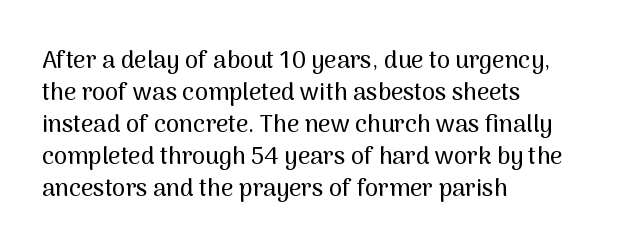
{"italic": "no", "underline": "no", "align": "left", "line_spacing": "normal", "line_spacing_ratio": 1.33, "letter_spacing": "normal", "letter_spacing_em": 0.0, "glyph_px": 24}
